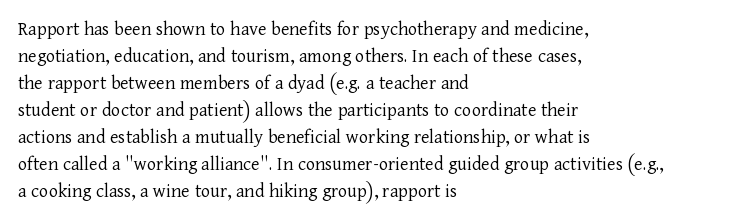
Q: Is the text bold? A: No.
Q: Is the text italic (slanted)? A: No, it is upright.
Q: Is the text underlined? A: No.
Q: How is the paragraph aligned? A: Left-aligned.
Q: Is the spacing between letters normal or unusually wide? A: Normal.
Q: Is the spacing between lines tight, normal or loose? A: Normal.
